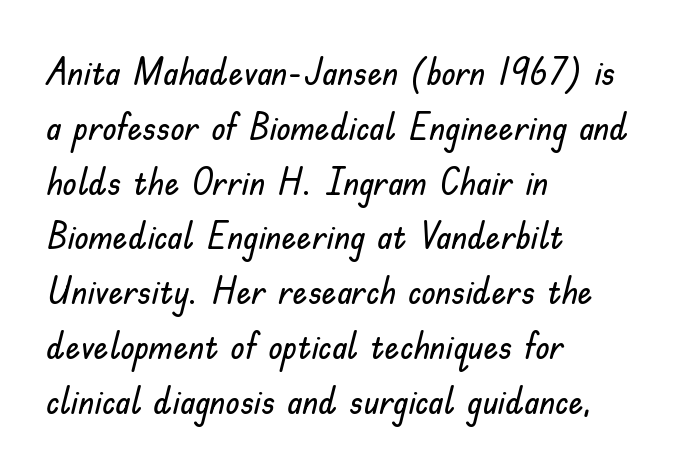
The specimen omits any rule beneath the text block's lines. The lines in this sample share a left origin and differ only in where they stop. Is this a fixed-width face? No — the glyphs have proportional, varying widths. Unlike a traditional serif, this face leaves its strokes unadorned.
